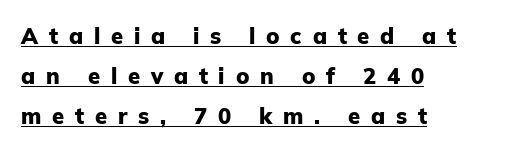
{"italic": "no", "bold": "yes", "underline": "yes", "align": "left", "line_spacing_ratio": 1.82, "letter_spacing": "wide", "letter_spacing_em": 0.49, "glyph_px": 22}
